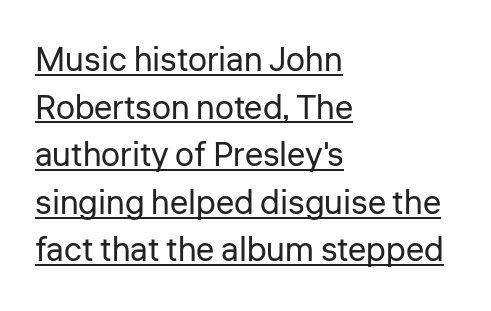
Q: Is the text bold? A: No.
Q: Is the text italic (slanted)? A: No, it is upright.
Q: Is the typeface a serif or a sans-serif typeface? A: Sans-serif.
Q: Is the text underlined? A: Yes.
Q: How is the paragraph aligned? A: Left-aligned.
Q: Is the spacing between letters normal or unusually wide? A: Normal.
Q: Is the spacing between lines tight, normal or loose? A: Normal.
Q: Width (condensed, normal, or wide)? A: Normal.
Q: Stroke contrast? A: Low.
Q: x-height? A: Medium.
Q: Monospaced? A: No.
